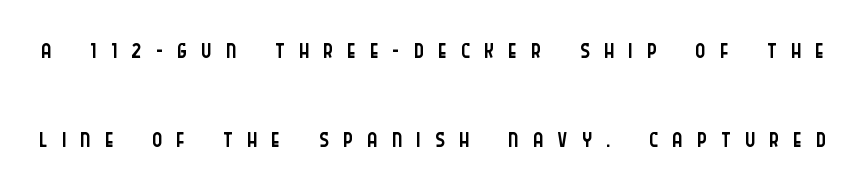
Q: Is the text bold? A: No.
Q: Is the text italic (slanted)? A: No, it is upright.
Q: Is the typeface a serif or a sans-serif typeface? A: Sans-serif.
Q: Is the text underlined? A: No.
Q: Is the spacing between letters normal or unusually wide? A: Unusually wide.
Q: Is the spacing between lines tight, normal or loose? A: Loose.
Q: Width (condensed, normal, or wide)? A: Condensed.
Q: Stroke contrast? A: Low.
Q: x-height? A: Large.
Q: Monospaced? A: No.
